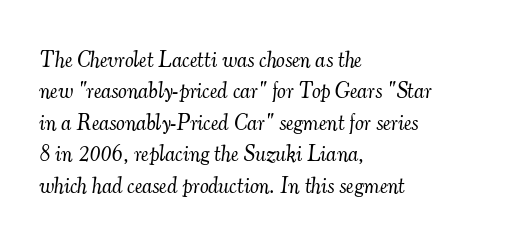
The image shows 22 px text type, italic (leaning right); set left-aligned, normal line spacing (1.43x), normal letter spacing, not underlined.
